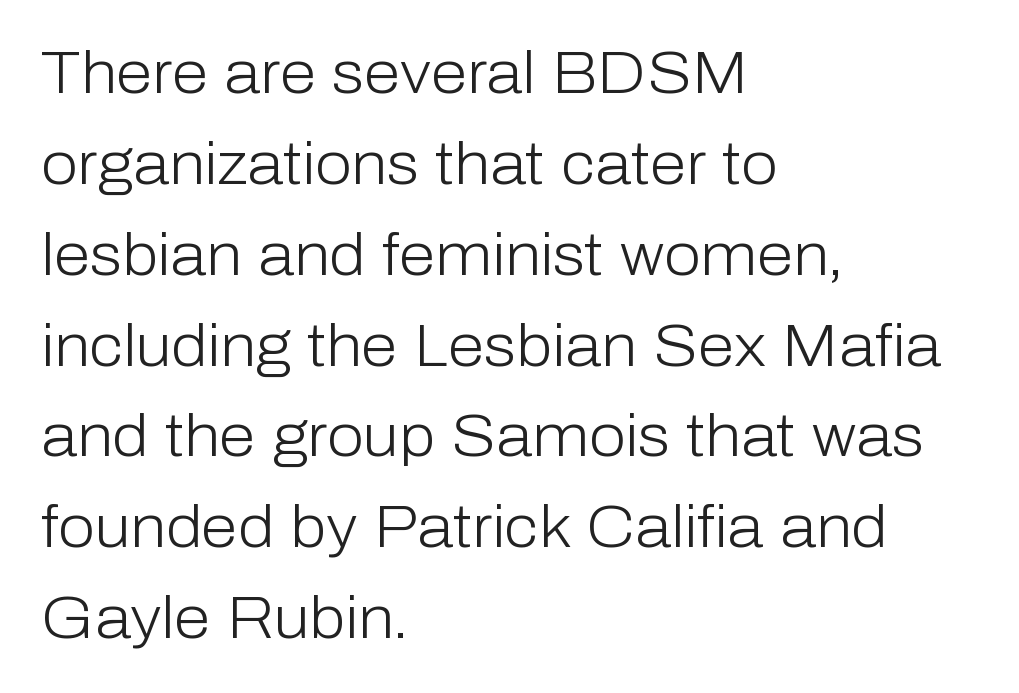
{"serif": "no", "italic": "no", "bold": "no", "weight": "light", "width": "normal", "stroke_contrast": "low", "x_height": "medium", "monospaced": "no", "underline": "no", "align": "left", "line_spacing": "normal", "line_spacing_ratio": 1.54, "letter_spacing": "normal", "letter_spacing_em": 0.0, "glyph_px": 59}
